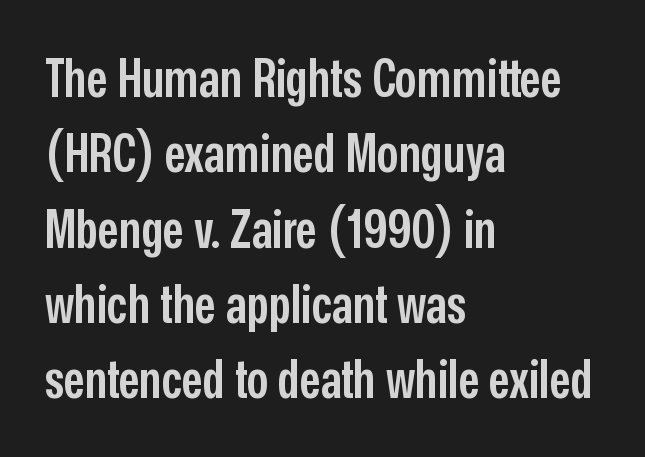
The rendering keeps characters at their native spacing. Does the copy run flush right? No — it runs flush left. The sample has been set in demibold, a notch under bold. Posture: straight, roman, zero tilt. The face used here is proportionally spaced, like ordinary book or web type. The letters carry no serifs — their stems end cleanly without finishing strokes.
